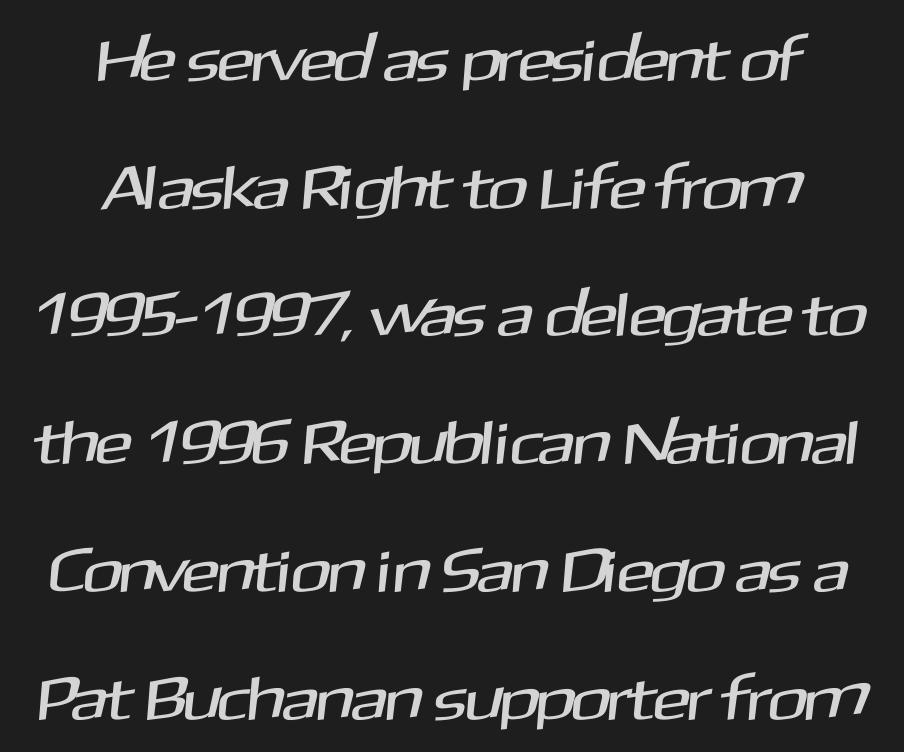
The image shows 62 px sans-serif type; set centered, loose line spacing (2.06x), normal letter spacing, not underlined; medium stroke contrast and a medium x-height.
